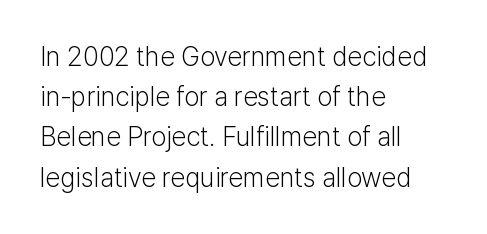
{"italic": "no", "bold": "no", "underline": "no", "align": "left", "line_spacing": "normal", "line_spacing_ratio": 1.49, "letter_spacing": "normal", "letter_spacing_em": 0.0, "glyph_px": 27}
